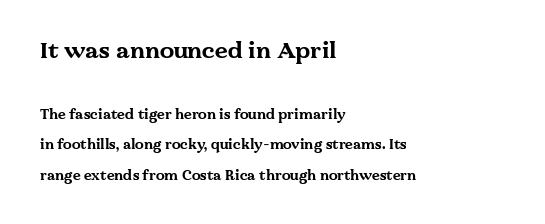
Short and long lines alike share a common starting point at left. One glance says open: line gaps are wider than usual. Heft: maximum for text — a bold. The specimen reads as upright at a glance. Check under the words: just untouched page.
